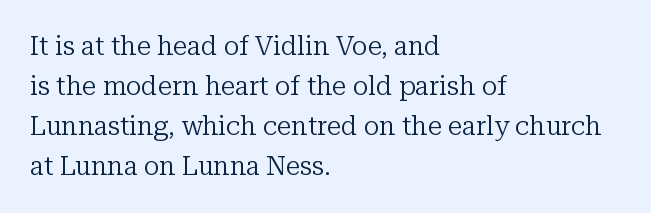
Descender tails drop into unmarked territory. Stroke mass is kept to a normal reading level or below. Default kerning and tracking; the words read as compact shapes. Teacher's note: observe the even left margin — that is flush-left alignment.
